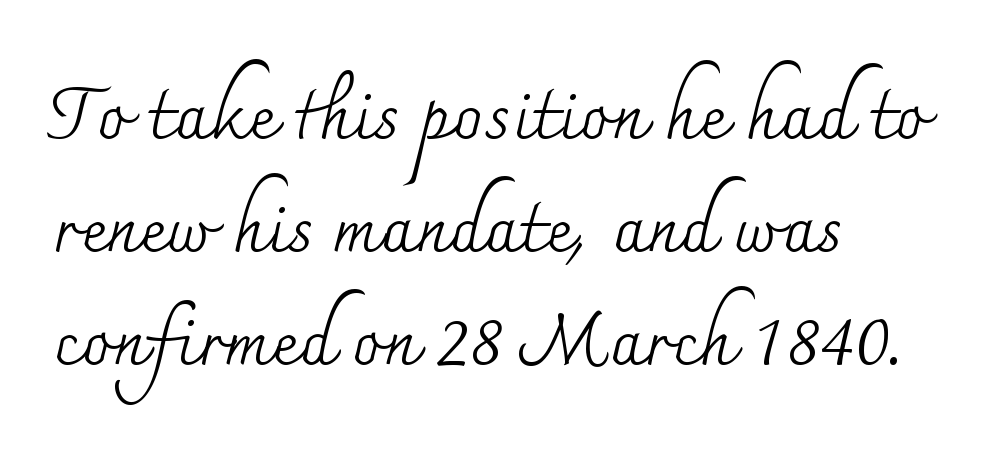
The image shows 72 px regular-weight serif type; set left-aligned, normal line spacing (1.57x), normal letter spacing, not underlined; medium stroke contrast and a small x-height.
